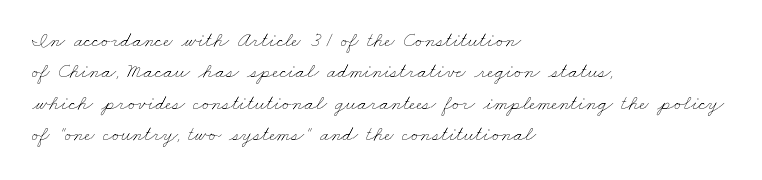
Horizontally, the lines are justified to the leading edge only. The space directly below the letters is spotless. There is no visible air inserted between adjacent glyphs. The face looks like a standard text weight, possibly lighter.
